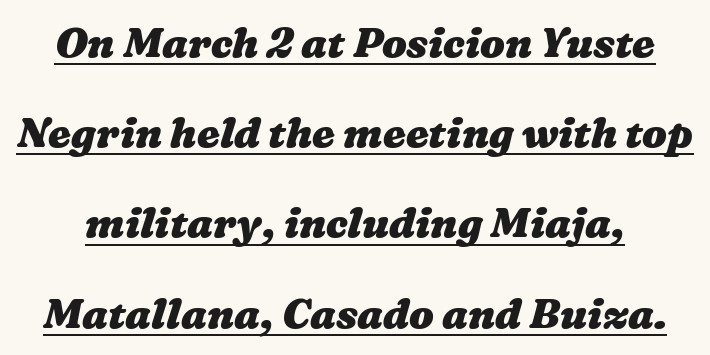
The image shows 41 px heavy, wide type; set loose line spacing (2.2x), normal letter spacing, underlined; medium stroke contrast and a medium x-height.
